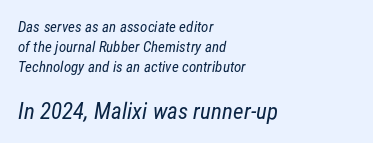
The image shows 23 px text type; set left-aligned, normal line spacing (1.34x), normal letter spacing, not underlined; the second (bottom) block is 1.53x larger.
